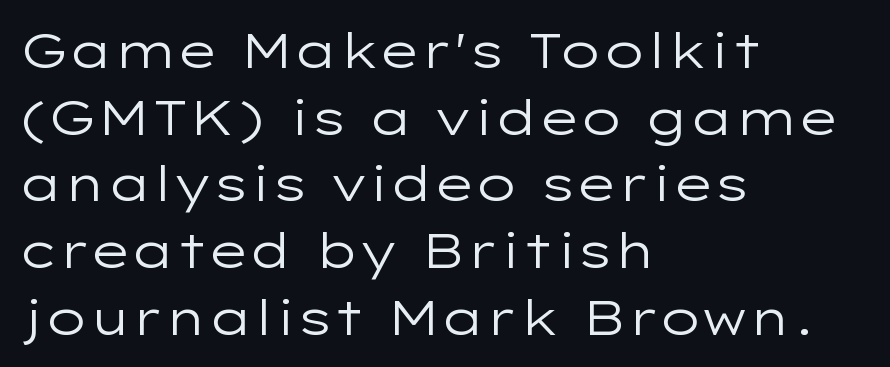
Spacing verdict: proportional, widths tailored to each character. The words here are not underlined. Stems here are at most as thick as an everyday book face. Glyph-to-glyph distance matches everyday printed text.
